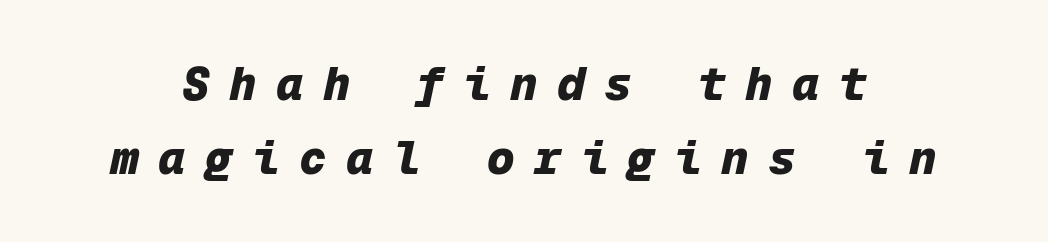
Q: Is the text bold? A: Yes.
Q: Is the text italic (slanted)? A: Yes, it leans right by about 12 degrees.
Q: Is the text underlined? A: No.
Q: Is the spacing between letters normal or unusually wide? A: Unusually wide.
Q: Is the spacing between lines tight, normal or loose? A: Normal.
Q: Width (condensed, normal, or wide)? A: Normal.
Q: Stroke contrast? A: Low.
Q: x-height? A: Medium.
Q: Monospaced? A: Yes.
